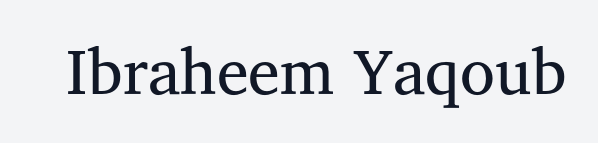
{"serif": "yes", "italic": "no", "bold": "no", "weight": "regular", "width": "normal", "stroke_contrast": "medium", "x_height": "medium", "monospaced": "no", "underline": "no", "letter_spacing": "normal", "letter_spacing_em": 0.0, "glyph_px": 64}
